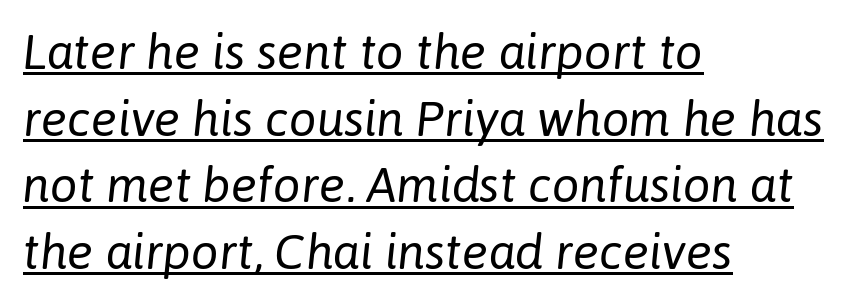
The image shows 49 px regular-weight type, italic (leaning right); set left-aligned, normal line spacing (1.36x), normal letter spacing, underlined; low stroke contrast and a medium x-height.
